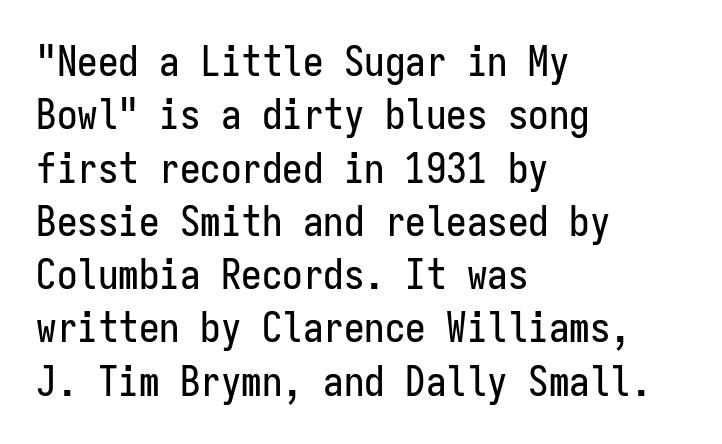
The image shows 41 px condensed sans-serif type, upright, monospaced; set left-aligned, normal line spacing (1.3x), normal letter spacing, not underlined; low stroke contrast and a medium x-height.
